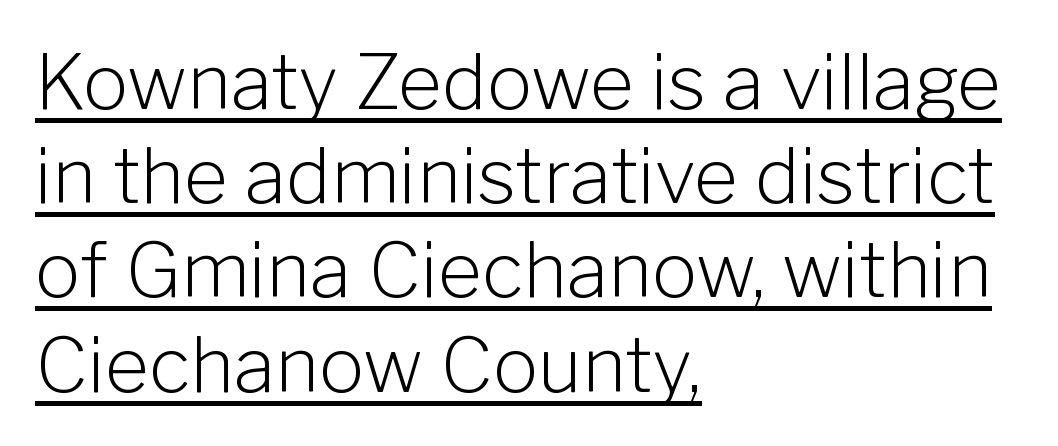
Character widths vary here, with narrow letters taking less room than wide ones. The rendered words wear a rule along their underside. Every stem runs plumb, perpendicular to the baseline. Does extra space separate the letters? No, they use regular spacing.
